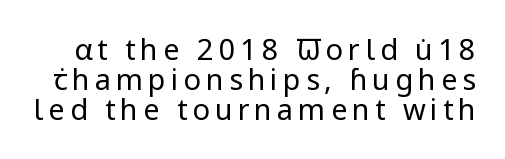
The image shows 29 px regular-weight sans-serif type, upright; set tight line spacing (1.04x), not underlined; low stroke contrast and a medium x-height.
